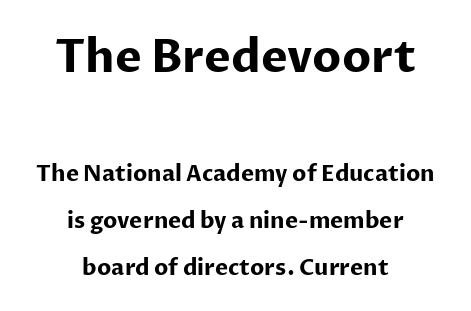
The image shows 45 px bold sans-serif type, upright; set centered, loose line spacing (2.13x), normal letter spacing, not underlined; the first (top) block is 2.05x larger; low stroke contrast and a medium x-height.
